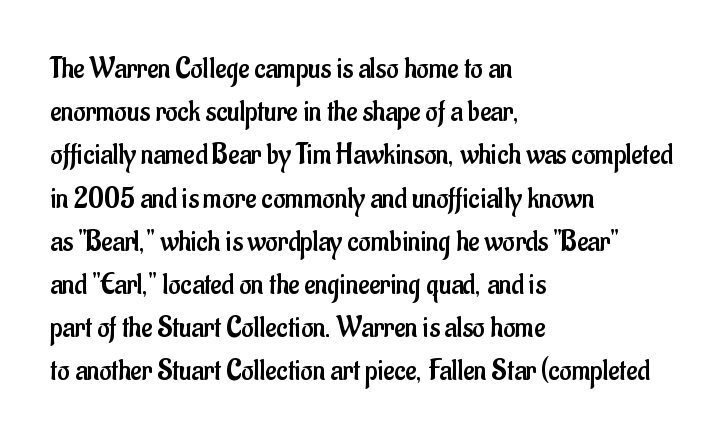
The image shows 30 px regular-weight, condensed sans-serif type, upright; set left-aligned, normal line spacing (1.44x), normal letter spacing, not underlined; low stroke contrast and a small x-height.
